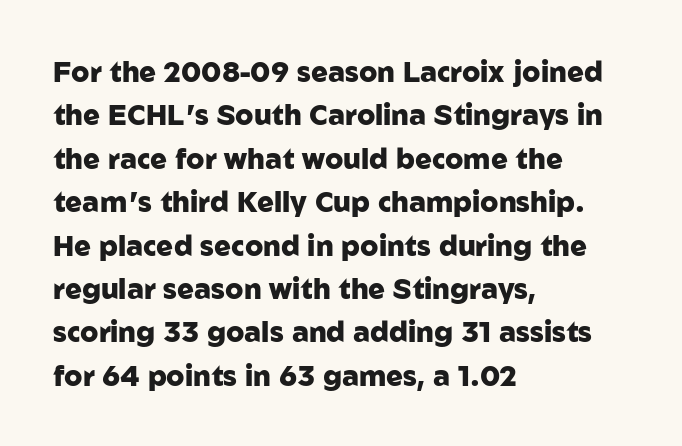
Check the space under the baseline: it is left empty. This sample uses a sans-serif face. Posture: vertical. A typesetter would call this proportional, since set widths differ per character. The ragged edge is on the right, which tells us the setting is flush left.
